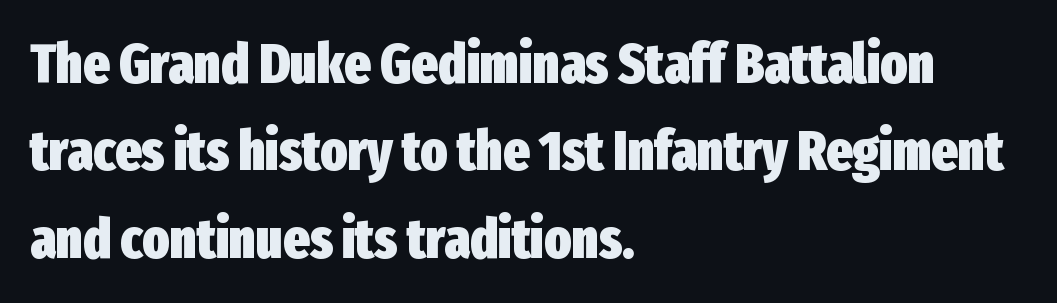
Looks like regular typesetting: each glyph gets only the width it needs. This rendering uses left alignment, leaving the right contour irregular. This is roman type, the default non-slanted kind. Does the type have serifs? No, each stem ends abruptly. Each glyph is drawn with heavy, bold strokes.
